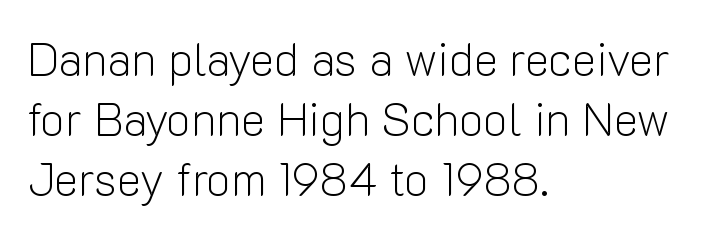
{"serif": "no", "italic": "no", "bold": "no", "weight": "light", "width": "normal", "stroke_contrast": "low", "x_height": "medium", "monospaced": "no", "underline": "no", "align": "left", "line_spacing": "normal", "line_spacing_ratio": 1.3, "letter_spacing": "normal", "letter_spacing_em": 0.0, "glyph_px": 46}
